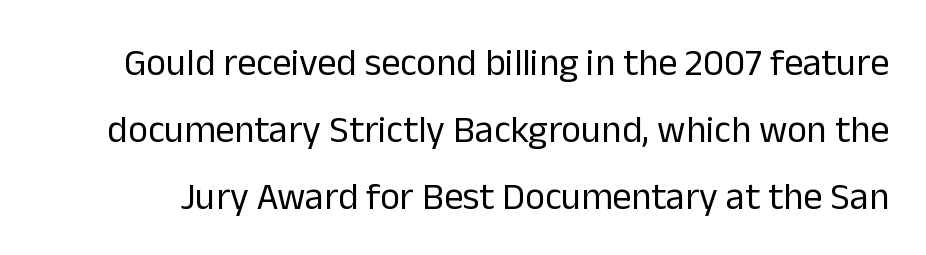
This is sans-serif lettering, the kind often seen on screens and signage. The space beneath each line is pristine and unruled. A typesetter would call this proportional, since set widths differ per character. The cut favours lightness, reaching ordinary text weight at its darkest. Nope, not italic — everything's standing straight. The type is set solid horizontally, with unmodified tracking.
